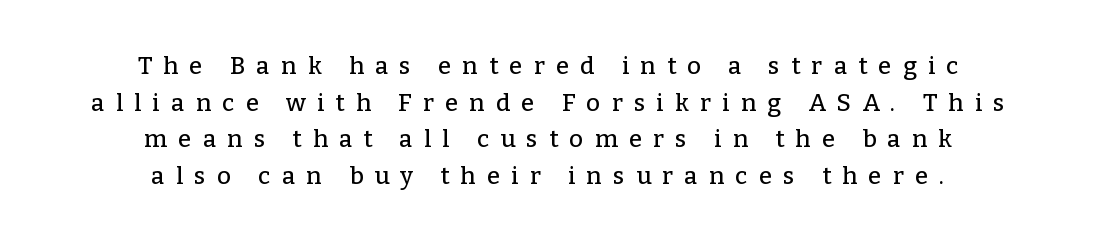
Regarding leading, the lines here are spaced in the standard way. The zone under the glyphs is completely vacant. The passage shown has open, widely tracked lettering throughout. Do the letters lean? They stand straight.
